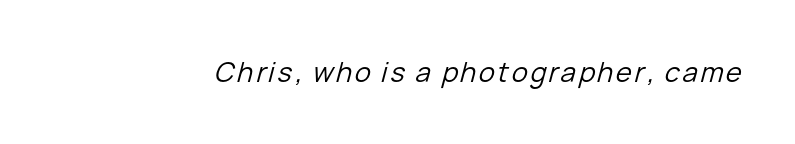
The whole block is typeset with a tilt. Weight class: somewhere from thin through regular. No word sits above an underline.
